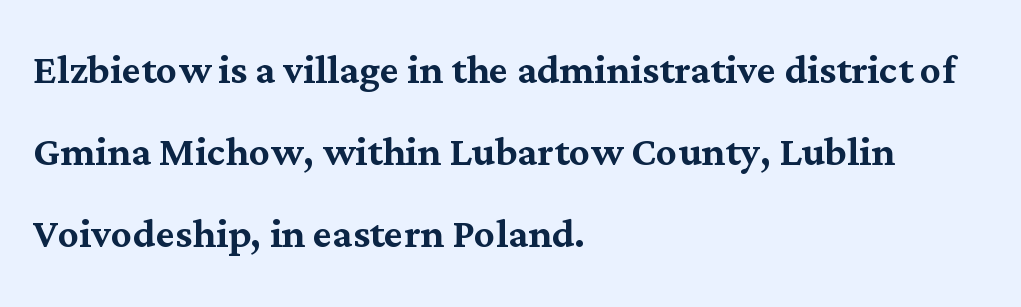
These lines are rendered in a variable-pitch font. Interline gaps are of average width in this sample. Observe the ordinary spacing: letters are neighbours, not strangers. Designer's note — italics off, roman on.
